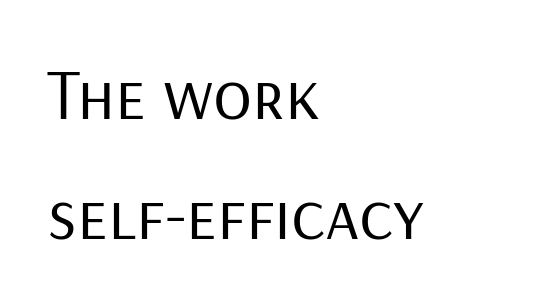
The image shows 72 px regular-weight sans-serif type, upright; set left-aligned, normal line spacing (1.67x), normal letter spacing, not underlined; low stroke contrast and a medium x-height.
